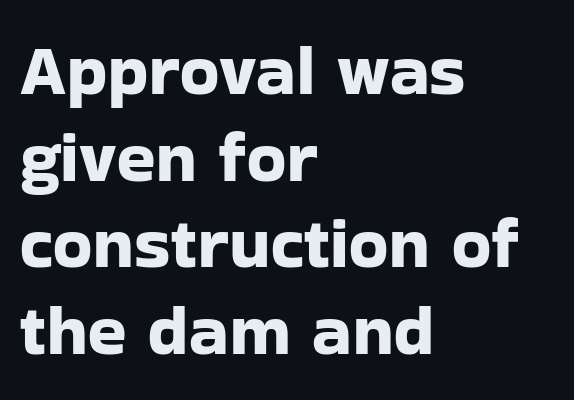
Casual observation: everything's shoved over to the left. Underline: absent. Note the varied advance widths — an 'i' is clearly narrower than an 'm'. Ascenders rise straight up at ninety degrees. Inter-character spacing is left at the font's built-in metrics.
